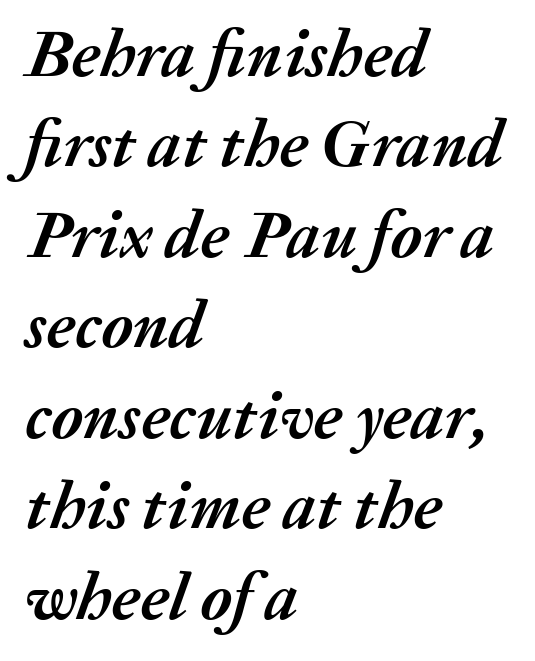
Only glyphs here, with clear space below each row. This block has exactly the height ordinary leading produces. Looking at the ascenders, they clearly lean. The sample has been set heavy, in full bold.
